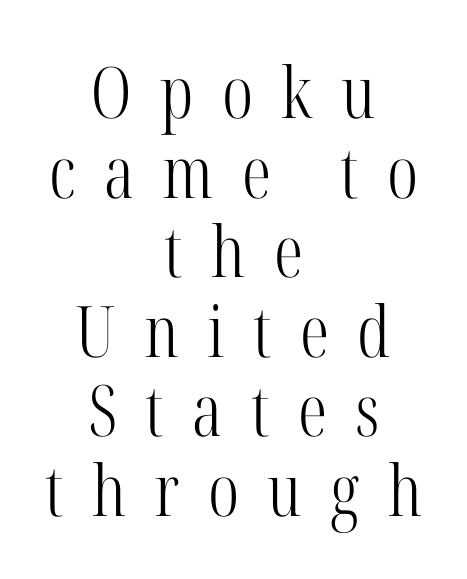
{"serif": "yes", "italic": "no", "bold": "no", "weight": "light", "width": "condensed", "stroke_contrast": "high", "x_height": "medium", "monospaced": "no", "underline": "no", "align": "center", "line_spacing": "tight", "line_spacing_ratio": 1.12, "letter_spacing": "wide", "letter_spacing_em": 0.4, "glyph_px": 71}
